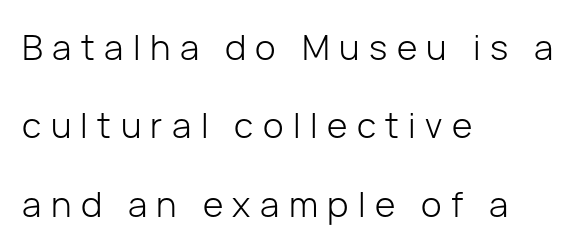
Q: Is the text bold? A: No.
Q: Is the text italic (slanted)? A: No, it is upright.
Q: Is the typeface a serif or a sans-serif typeface? A: Sans-serif.
Q: Is the text underlined? A: No.
Q: How is the paragraph aligned? A: Left-aligned.
Q: Is the spacing between letters normal or unusually wide? A: Unusually wide.
Q: Is the spacing between lines tight, normal or loose? A: Loose.
Q: Width (condensed, normal, or wide)? A: Normal.
Q: Stroke contrast? A: Low.
Q: x-height? A: Medium.
Q: Monospaced? A: No.
